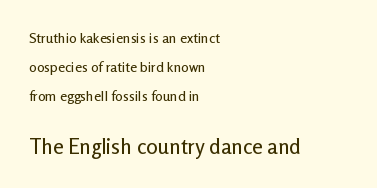
The emphasis by scale lands on block number two, below. Leftover space on each line is placed entirely after the last word. Vertically, the passage feels expansive, rows floating well apart. The letters stand upright; this is a roman face.
